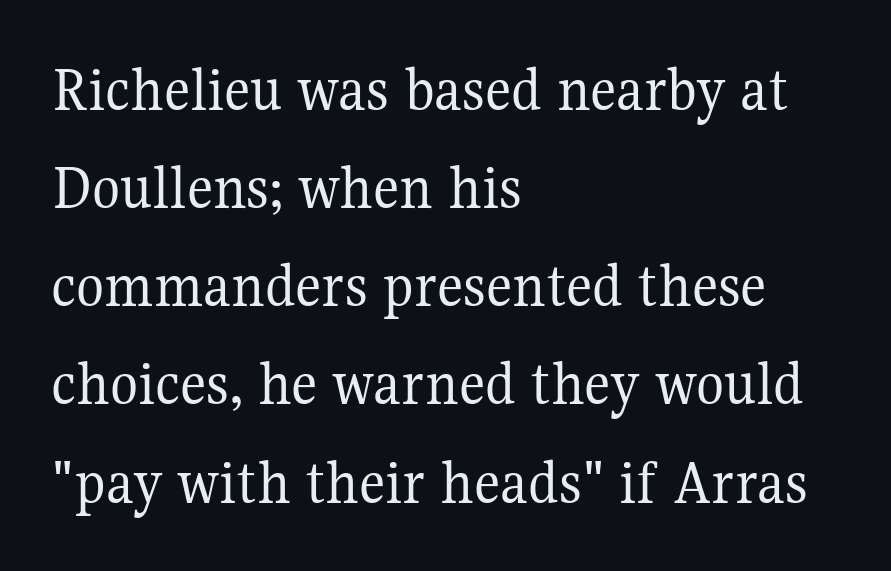
{"serif": "yes", "italic": "no", "bold": "no", "weight": "regular", "width": "normal", "stroke_contrast": "medium", "x_height": "medium", "monospaced": "no", "underline": "no", "align": "left", "line_spacing": "normal", "line_spacing_ratio": 1.51, "letter_spacing": "normal", "letter_spacing_em": 0.0, "glyph_px": 65}
